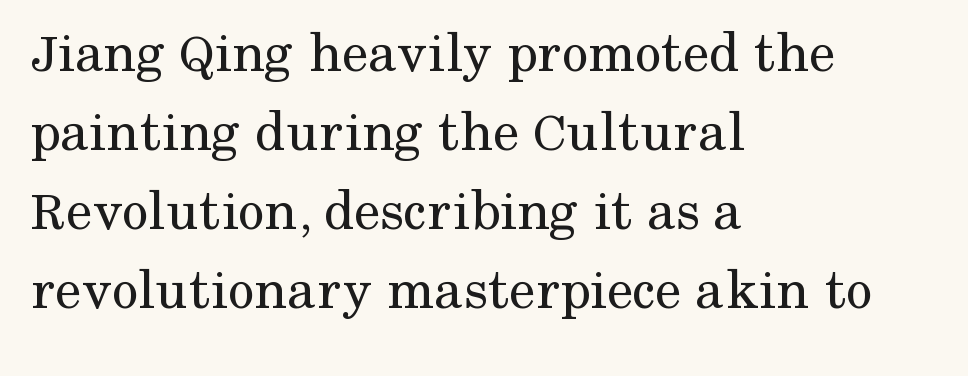
{"serif": "yes", "italic": "no", "bold": "no", "weight": "regular", "width": "normal", "stroke_contrast": "medium", "x_height": "medium", "monospaced": "no", "underline": "no", "align": "left", "line_spacing": "normal", "line_spacing_ratio": 1.34, "letter_spacing": "normal", "letter_spacing_em": 0.0, "glyph_px": 59}
